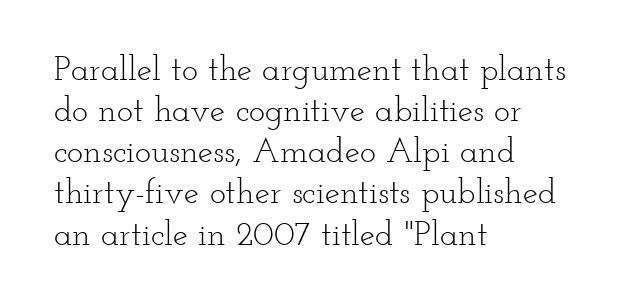
Q: Is the text bold? A: No.
Q: Is the text italic (slanted)? A: No, it is upright.
Q: Is the typeface a serif or a sans-serif typeface? A: Serif.
Q: Is the text underlined? A: No.
Q: How is the paragraph aligned? A: Left-aligned.
Q: Is the spacing between letters normal or unusually wide? A: Normal.
Q: Width (condensed, normal, or wide)? A: Wide.
Q: Stroke contrast? A: Low.
Q: x-height? A: Small.
Q: Monospaced? A: No.
